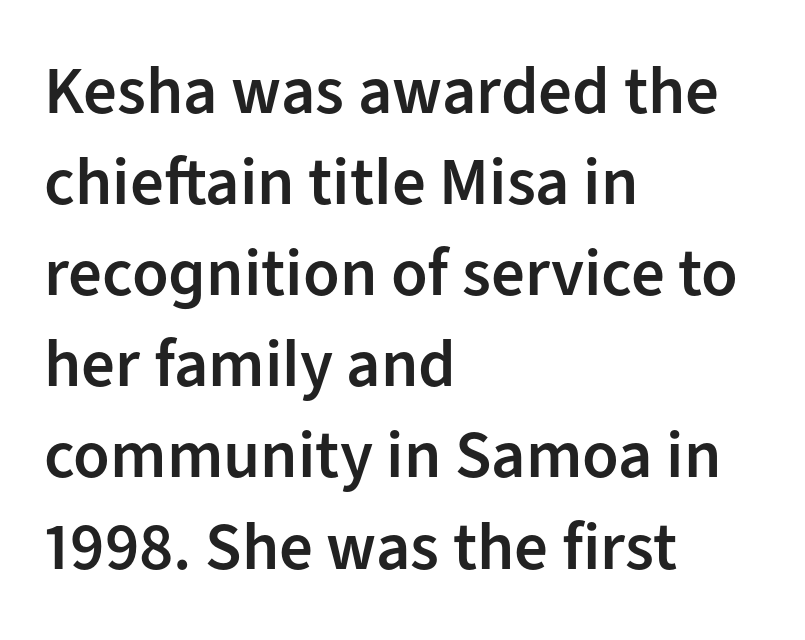
If you drew a ruler down the left edge, every line would touch it. The axis of the letterforms is exactly vertical. You can tell from the bare stems that sans-serif type was used. Students, observe: this is what conventionally led text looks like. The rendering keeps characters at their native spacing. The letters advance in unequal steps, a hallmark of proportional type.
